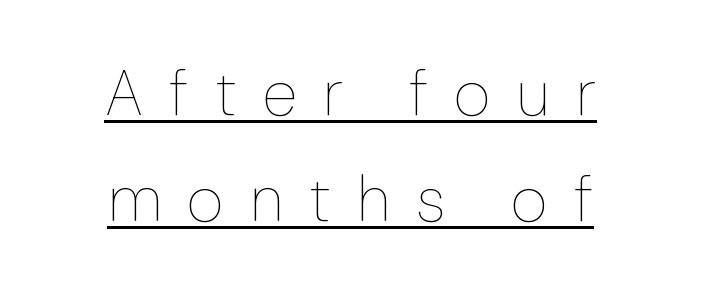
{"italic": "no", "bold": "no", "weight": "thin", "width": "normal", "stroke_contrast": "low", "x_height": "medium", "monospaced": "no", "underline": "yes", "align": "center", "line_spacing": "normal", "line_spacing_ratio": 1.65, "letter_spacing": "wide", "letter_spacing_em": 0.41, "glyph_px": 64}
